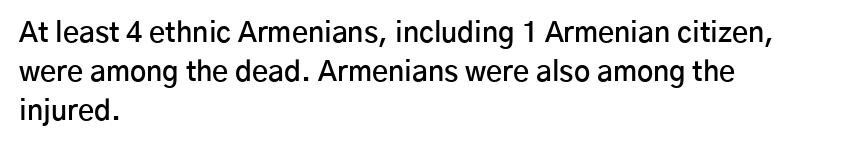
The image shows 28 px semibold sans-serif type, upright; set left-aligned, normal line spacing (1.39x), normal letter spacing, not underlined; low stroke contrast and a medium x-height.
